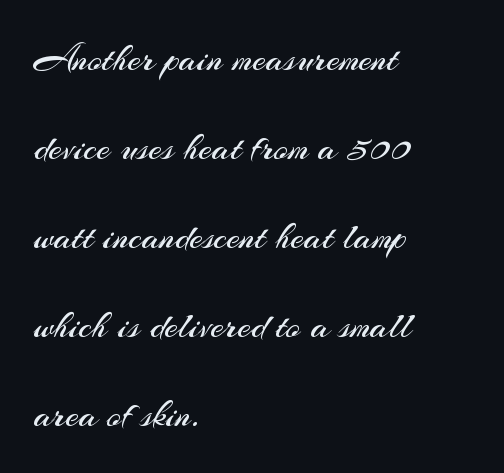
Glyph-to-glyph distance matches everyday printed text. If you measured baseline to baseline, you'd find a long distance. Spacing verdict: proportional, widths tailored to each character. Is this a heavy cut? Hardly; it is regular or lighter. No word sits above an underline. Layout note: lines flush left.
